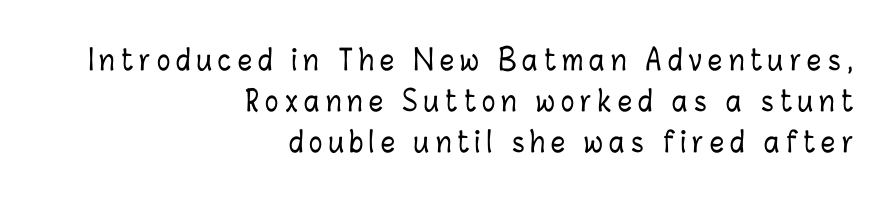
{"italic": "no", "width": "condensed", "stroke_contrast": "low", "x_height": "medium", "monospaced": "no", "underline": "no", "align": "right", "line_spacing": "normal", "line_spacing_ratio": 1.46, "letter_spacing": "wide", "letter_spacing_em": 0.22, "glyph_px": 28}
